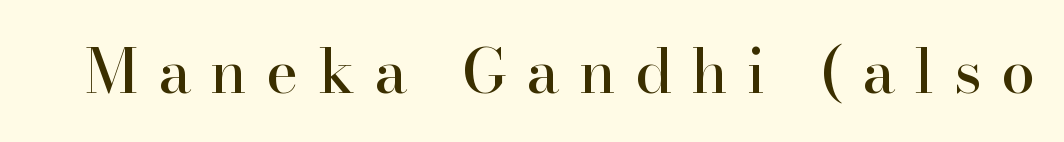
{"serif": "yes", "italic": "no", "width": "normal", "stroke_contrast": "high", "x_height": "small", "monospaced": "no", "underline": "no", "letter_spacing": "wide", "letter_spacing_em": 0.32, "glyph_px": 61}
